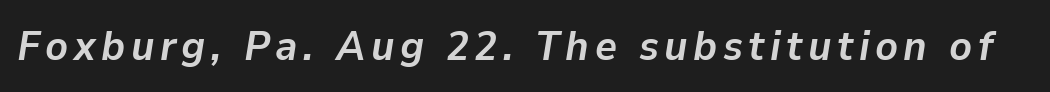
The image shows 42 px semibold type, italic (leaning right); set not underlined; low stroke contrast and a medium x-height.
